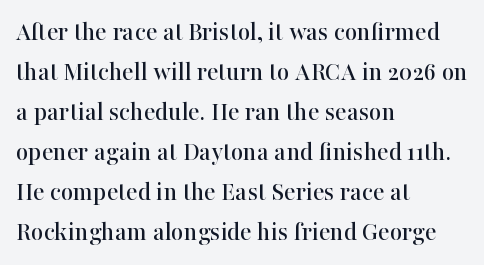
Regular leading. The zone under the glyphs is completely vacant. Italic? Not at all — the glyphs are vertical. A typesetter would call this zero additional tracking. Leftover space on each line is placed entirely after the last word.
